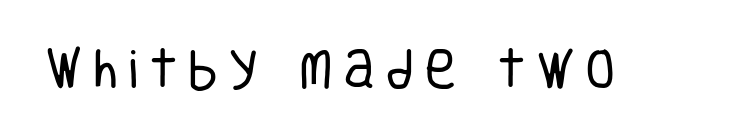
Beneath every word, the page is bare. The rendering inserts visible extra space after every character. Nope, not italic — everything's standing straight. The letters advance in unequal steps, a hallmark of proportional type. The rendering shows plain stroke endings on the letterforms — a sans-serif design. Weight: not bold — regular or lighter.
